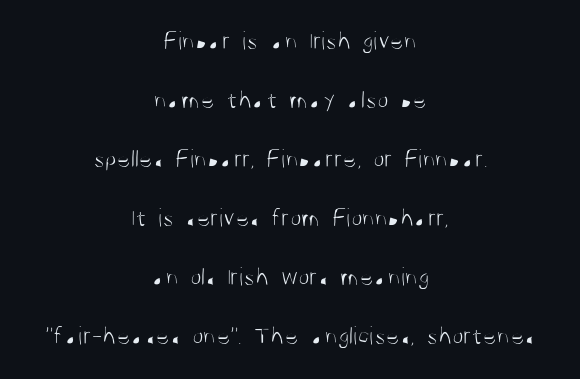
The image shows 26 px text type, upright; set centered, loose line spacing (2.27x), normal letter spacing, not underlined.
